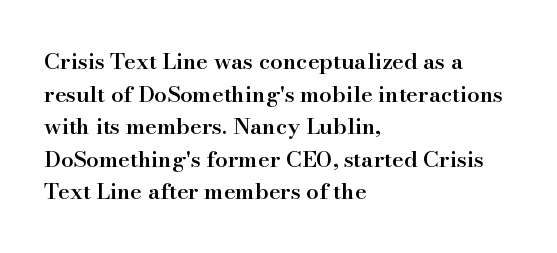
The image shows 22 px text type, upright; set left-aligned, normal line spacing (1.48x), normal letter spacing, not underlined.
